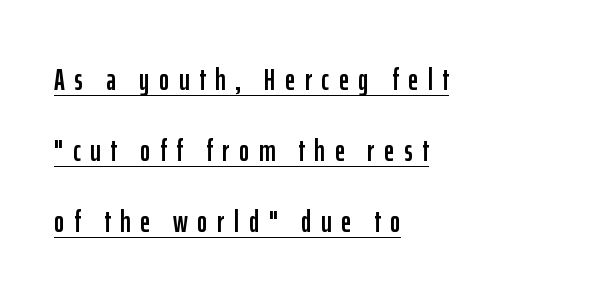
{"serif": "no", "italic": "no", "width": "condensed", "stroke_contrast": "low", "x_height": "medium", "monospaced": "no", "underline": "yes", "align": "left", "line_spacing": "loose", "line_spacing_ratio": 2.29, "letter_spacing": "wide", "letter_spacing_em": 0.31, "glyph_px": 31}
